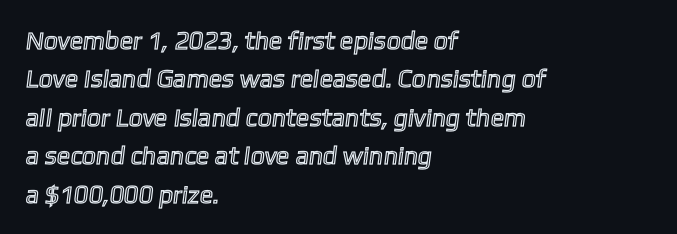
The image shows 25 px text type; set left-aligned, normal line spacing (1.54x), normal letter spacing, not underlined.
